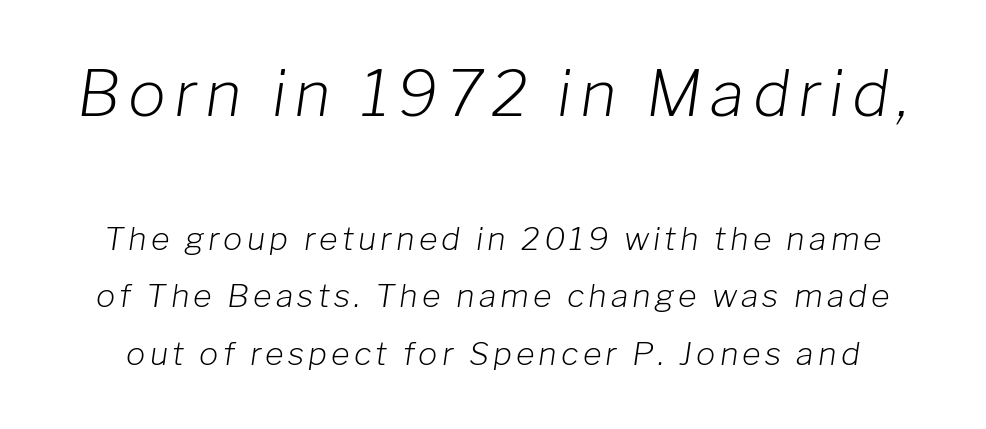
Just letters on the line, the space beneath them empty. These lines are rendered in a variable-pitch font. The letters in the upper block stand taller than those in the block below. The rendering applies a slant to the glyphs. Unbolded letterforms with no extra heft.
